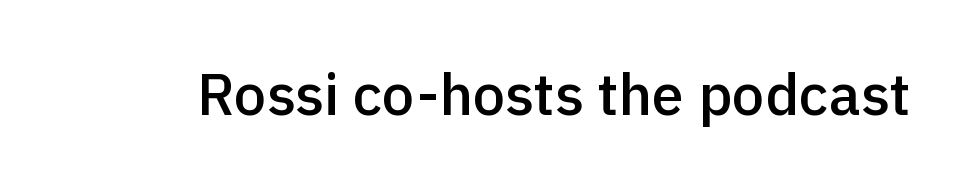
The image shows 58 px semibold sans-serif type, upright; set normal letter spacing, not underlined; a medium x-height.
